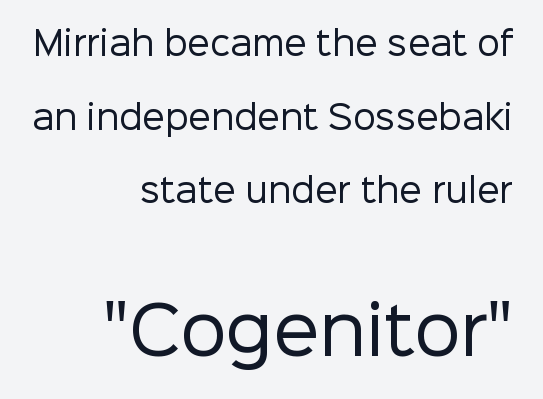
Q: Is the text bold? A: No.
Q: Is the text italic (slanted)? A: No, it is upright.
Q: Is the typeface a serif or a sans-serif typeface? A: Sans-serif.
Q: Is the text underlined? A: No.
Q: How is the paragraph aligned? A: Right-aligned.
Q: Is the spacing between letters normal or unusually wide? A: Normal.
Q: Is the spacing between lines tight, normal or loose? A: Loose.
Q: Which block of text is set in a larger size, the first (top) or the second (bottom)? A: The second (bottom) one.
Q: Width (condensed, normal, or wide)? A: Normal.
Q: Stroke contrast? A: Low.
Q: x-height? A: Medium.
Q: Monospaced? A: No.
